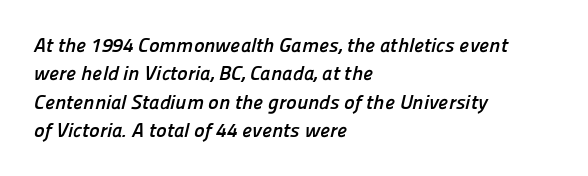
The image shows 20 px bold type; set left-aligned, normal line spacing (1.42x), normal letter spacing, not underlined.
